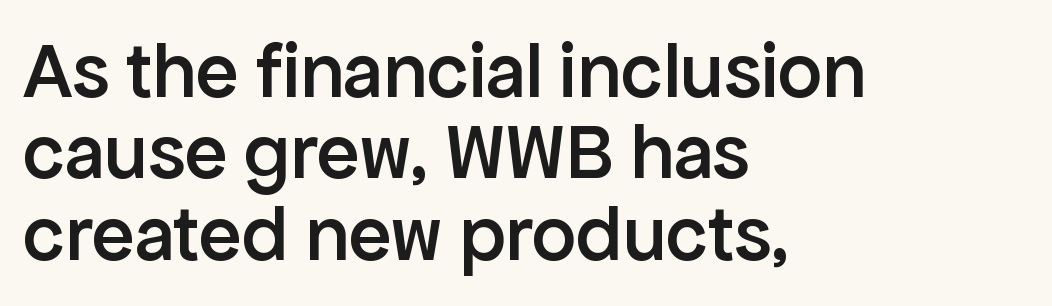
The face used here is a semibold: visibly heavier than regular, lighter than bold. Nope, not italic — everything's standing straight. What's the leading like? Squeezed, with rows nearly overlapping. The face used here is a sans, in the tradition of grotesques and geometrics. Decoration check: the copy has no underline. The gaps between neighbouring characters are ordinary and unremarkable.
